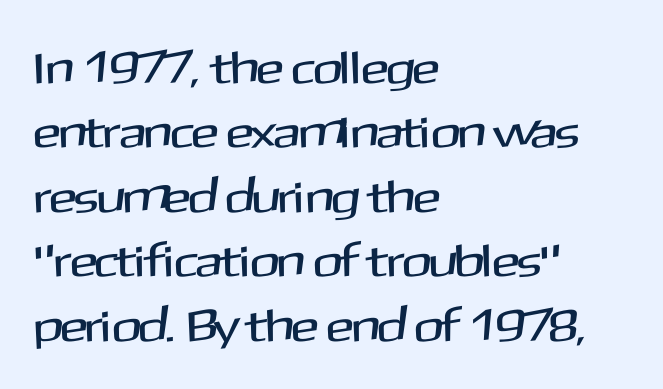
Q: Is the text italic (slanted)? A: No, it is upright.
Q: Is the typeface a serif or a sans-serif typeface? A: Sans-serif.
Q: Is the text underlined? A: No.
Q: How is the paragraph aligned? A: Left-aligned.
Q: Is the spacing between letters normal or unusually wide? A: Normal.
Q: Is the spacing between lines tight, normal or loose? A: Normal.
Q: Width (condensed, normal, or wide)? A: Normal.
Q: Stroke contrast? A: Medium.
Q: x-height? A: Medium.
Q: Monospaced? A: No.
